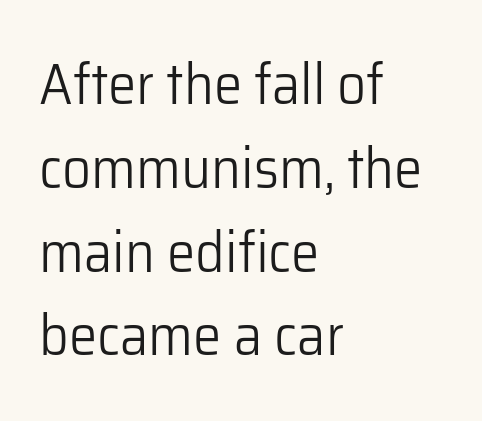
{"serif": "no", "italic": "no", "bold": "no", "weight": "light", "width": "normal", "stroke_contrast": "low", "x_height": "medium", "monospaced": "no", "underline": "no", "align": "left", "line_spacing": "normal", "line_spacing_ratio": 1.47, "letter_spacing": "normal", "letter_spacing_em": 0.0, "glyph_px": 57}
